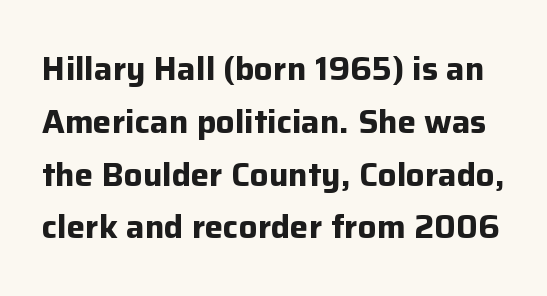
Q: Is the text bold? A: Yes.
Q: Is the text italic (slanted)? A: No, it is upright.
Q: Is the typeface a serif or a sans-serif typeface? A: Sans-serif.
Q: Is the text underlined? A: No.
Q: Is the spacing between letters normal or unusually wide? A: Normal.
Q: Is the spacing between lines tight, normal or loose? A: Normal.
Q: Width (condensed, normal, or wide)? A: Normal.
Q: Stroke contrast? A: Low.
Q: x-height? A: Medium.
Q: Monospaced? A: No.
